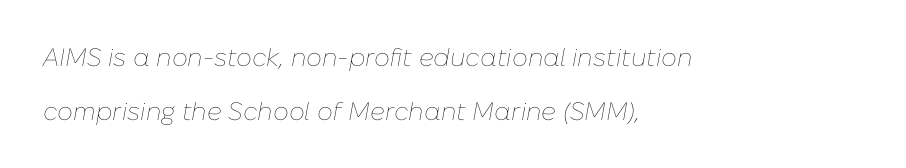
{"italic": "yes", "lean": "right", "slant_degrees": 10, "bold": "no", "underline": "no", "align": "left", "line_spacing": "loose", "line_spacing_ratio": 2.16, "letter_spacing": "normal", "letter_spacing_em": 0.0, "glyph_px": 25}
